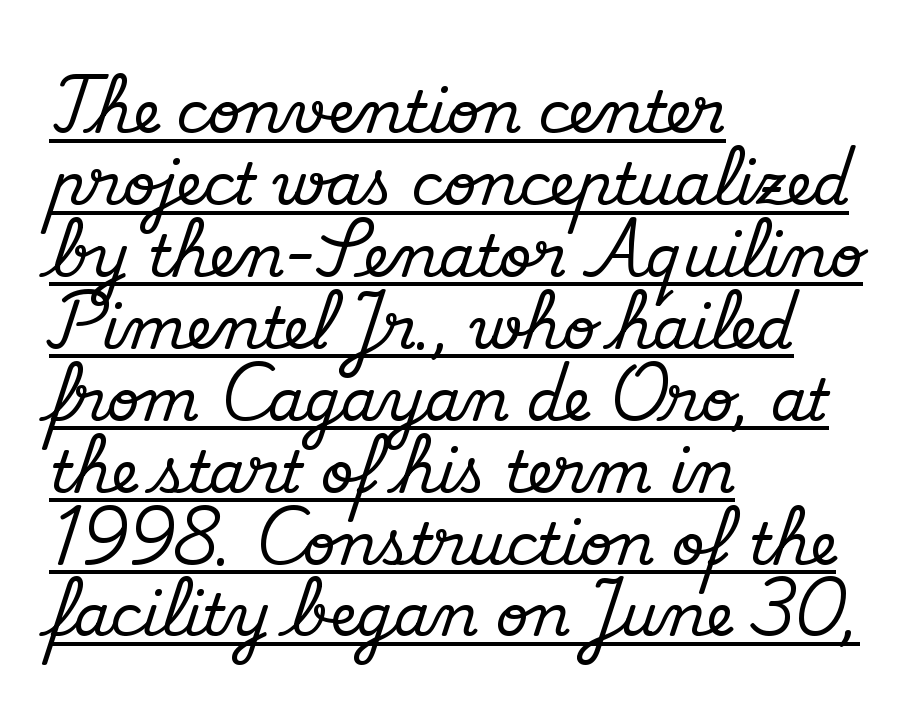
Q: Is the text italic (slanted)? A: Yes.
Q: Is the typeface a serif or a sans-serif typeface? A: Serif.
Q: Is the text underlined? A: Yes.
Q: How is the paragraph aligned? A: Left-aligned.
Q: Is the spacing between letters normal or unusually wide? A: Normal.
Q: Width (condensed, normal, or wide)? A: Normal.
Q: Stroke contrast? A: Medium.
Q: x-height? A: Small.
Q: Monospaced? A: No.
